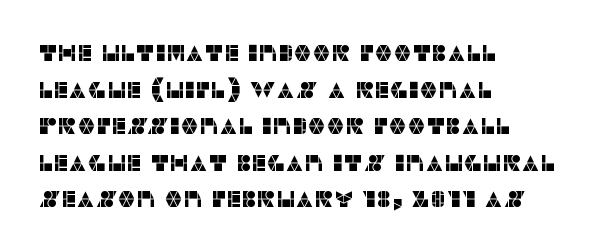
{"italic": "no", "underline": "no", "align": "left", "line_spacing": "normal", "line_spacing_ratio": 1.59, "letter_spacing": "normal", "letter_spacing_em": 0.0, "glyph_px": 23}
